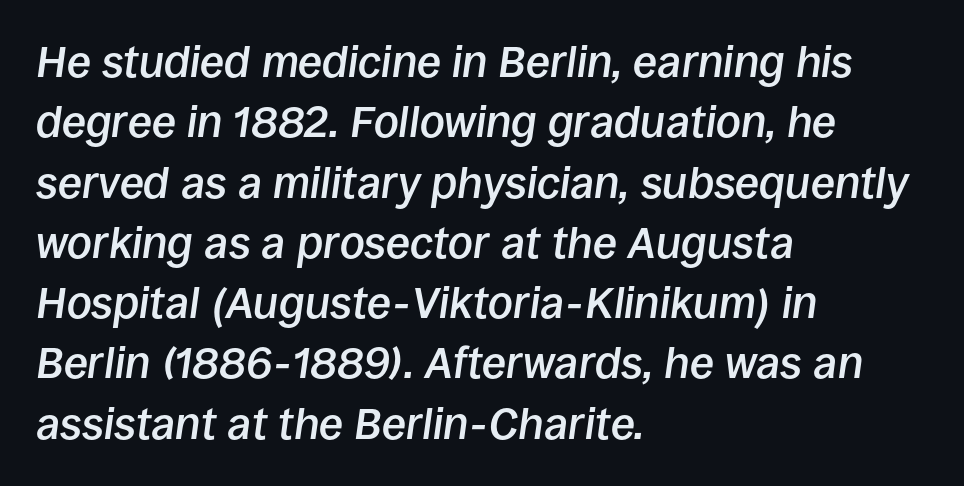
Character widths vary here, with narrow letters taking less room than wide ones. Observe the ordinary spacing: letters are neighbours, not strangers. Every row of glyphs begins at an identical x-position on the left. The whole block is typeset with a tilt. Summary of weight: moderately heavy, a semibold.
